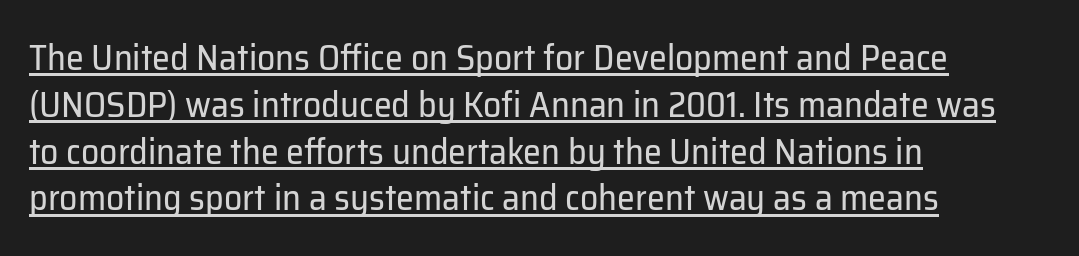
The image shows 36 px regular-weight sans-serif type, upright; set left-aligned, normal line spacing (1.3x), normal letter spacing, underlined; low stroke contrast and a medium x-height.
